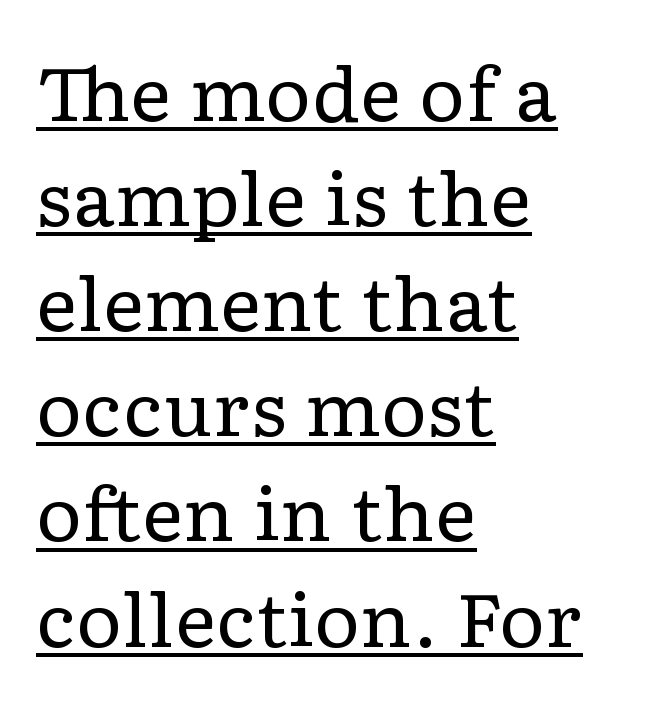
Does the type have serifs? Yes, each stem ends in a small foot. The font is comparable to plain body text, perhaps lighter. These lines are rendered in a variable-pitch font. Underline: present. The letters stand straight up with perfectly vertical stems. Interline gaps are of average width in this sample.
